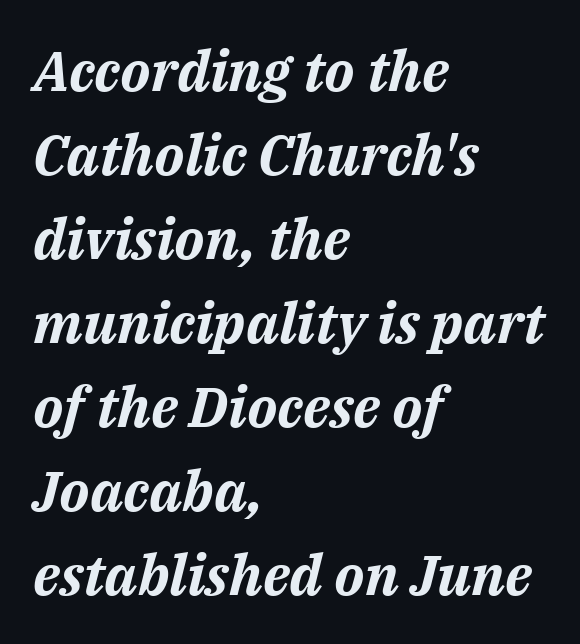
{"italic": "yes", "lean": "right", "slant_degrees": 14, "bold": "yes", "weight": "bold", "width": "normal", "stroke_contrast": "medium", "x_height": "medium", "monospaced": "no", "underline": "no", "align": "left", "line_spacing": "normal", "line_spacing_ratio": 1.5, "letter_spacing": "normal", "letter_spacing_em": 0.0, "glyph_px": 56}
